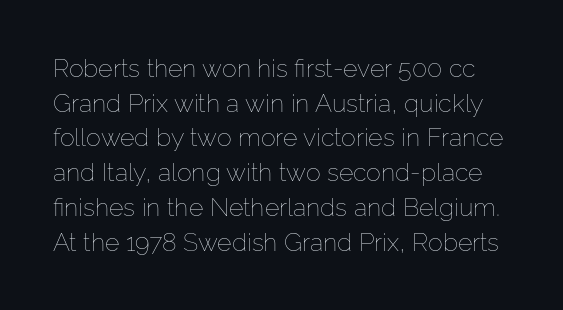
Every character sits straight up, as roman type does. Spacing between characters is what you'd get straight out of the box. Stems and bowls with no extra thickness — not bold. Evenly set lines give the paragraph a standard silhouette.
